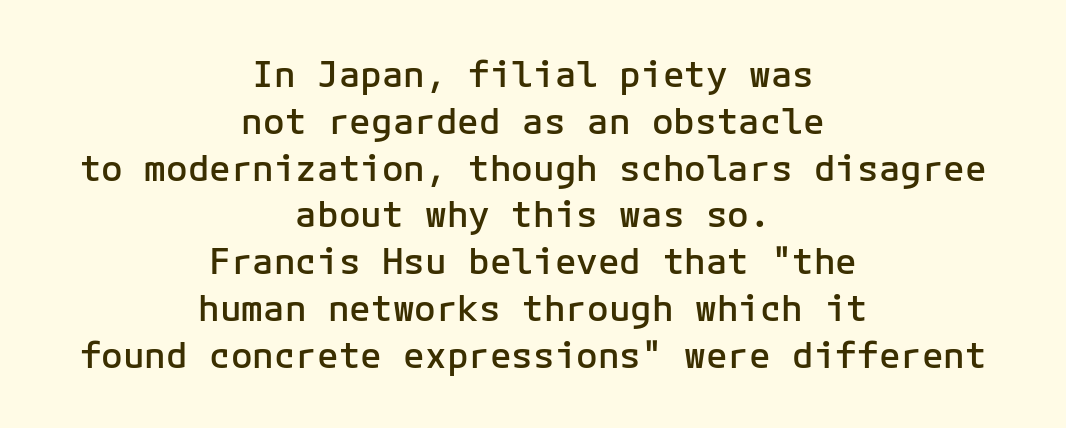
The image shows 36 px semibold sans-serif type, upright, monospaced; set centered, normal line spacing (1.3x), normal letter spacing, not underlined; low stroke contrast and a medium x-height.
